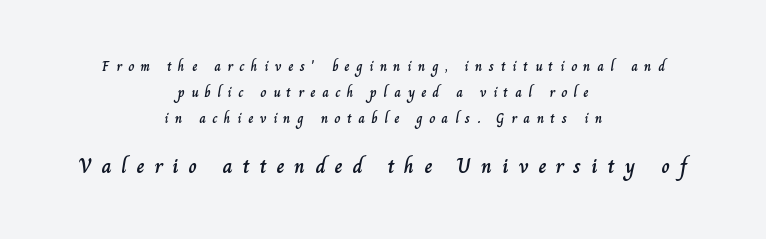
Is the block centered? Yes — each line is placed symmetrically about the middle. Descender tails drop into unmarked territory. The tracking jumps out immediately: characters are airy and widely separated. The rendering enlarges the type as you move from the upper chunk to the lower.
